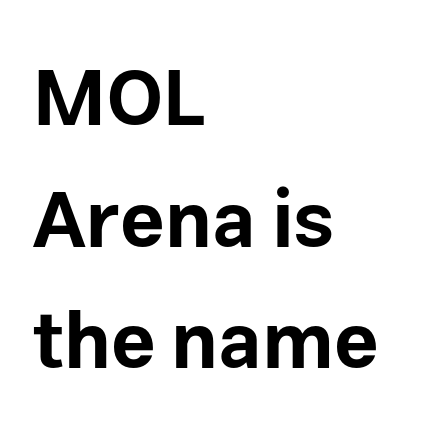
The image shows 78 px bold sans-serif type, upright; set left-aligned, normal line spacing (1.56x), normal letter spacing, not underlined; low stroke contrast and a medium x-height.
